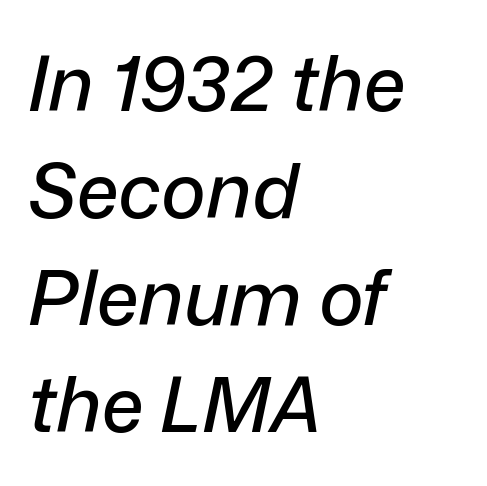
Yep, that's italic — everything's leaning. The baseline area is clear. The line-height multiplier appears to be the usual default. Notice how the passage keeps a crisp vertical edge on the left only. Letter spacing: default. Character widths vary here, with narrow letters taking less room than wide ones.
